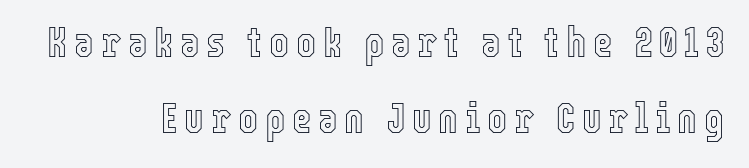
The image shows 42 px condensed type, upright; set right-aligned, line spacing 1.81x, not underlined; a medium x-height.
